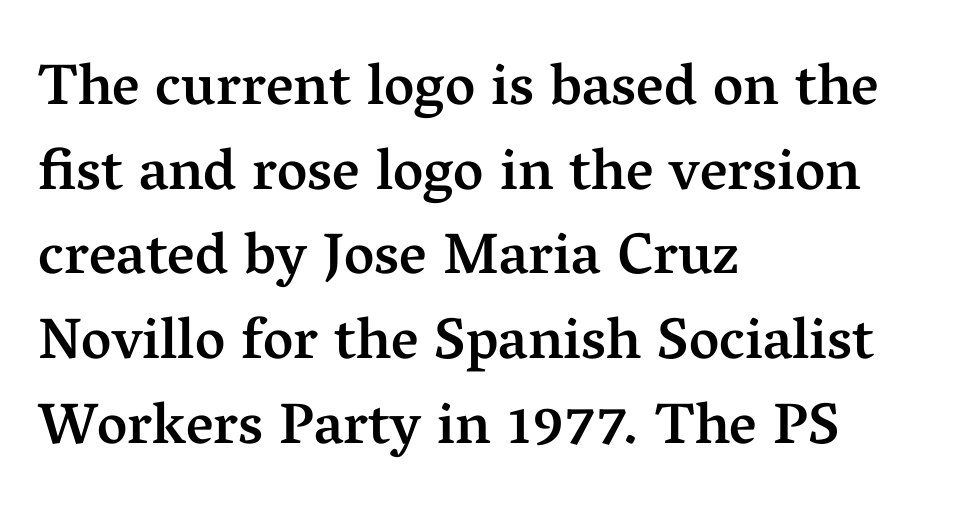
Letterform terminals end in serifs throughout the passage. The letters advance in unequal steps, a hallmark of proportional type. A semibold gives these letters moderate extra thickness, short of bold. If you drew a line through each stem, it would be perfectly vertical.
